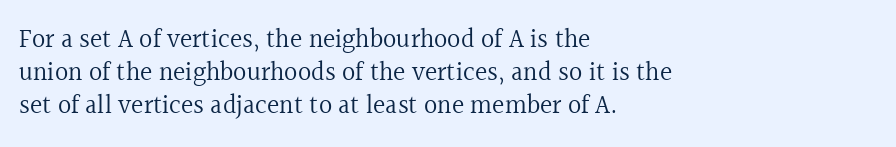
When letters stand straight like this, we call the style roman or upright. These lines sit exactly where default settings would place them. Students, note that the glyphs here touch the page at normal intervals. The passage shown is not bold in any degree. In CSS terms this would be text-align: left. Underlining? Definitely not there.
